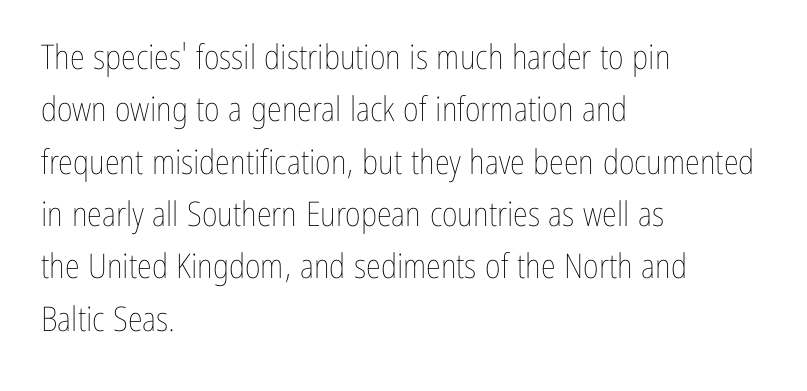
Q: Is the text bold? A: No.
Q: Is the text italic (slanted)? A: No, it is upright.
Q: Is the text underlined? A: No.
Q: How is the paragraph aligned? A: Left-aligned.
Q: Is the spacing between letters normal or unusually wide? A: Normal.
Q: Is the spacing between lines tight, normal or loose? A: Normal.
Q: Width (condensed, normal, or wide)? A: Condensed.
Q: Stroke contrast? A: Low.
Q: x-height? A: Medium.
Q: Monospaced? A: No.
